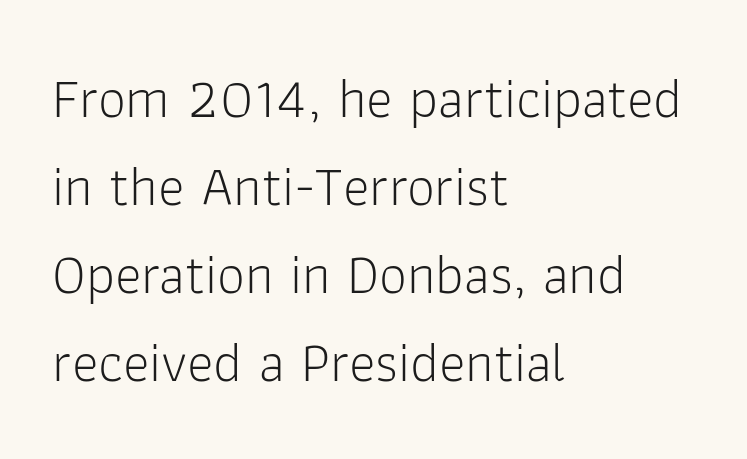
A typesetter would label this face a sans. This is roman type, the default non-slanted kind. Summary of vertical rhythm: regular, with standard interline spacing. The characters are drawn with everyday or finer stroke widths.
